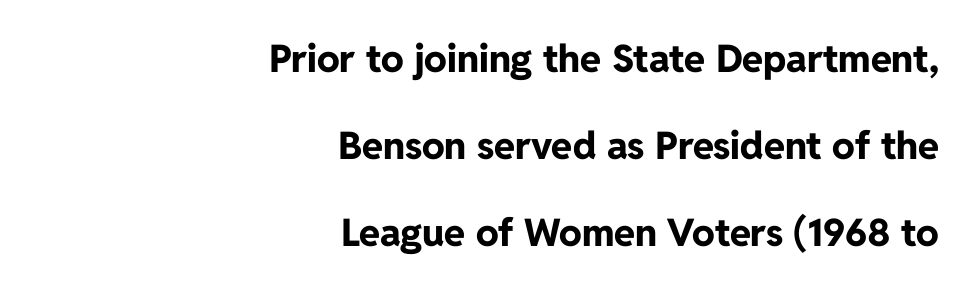
Q: Is the text bold? A: Yes.
Q: Is the text italic (slanted)? A: No, it is upright.
Q: Is the typeface a serif or a sans-serif typeface? A: Sans-serif.
Q: Is the text underlined? A: No.
Q: How is the paragraph aligned? A: Right-aligned.
Q: Is the spacing between letters normal or unusually wide? A: Normal.
Q: Is the spacing between lines tight, normal or loose? A: Loose.
Q: Width (condensed, normal, or wide)? A: Normal.
Q: Stroke contrast? A: Low.
Q: x-height? A: Medium.
Q: Monospaced? A: No.
